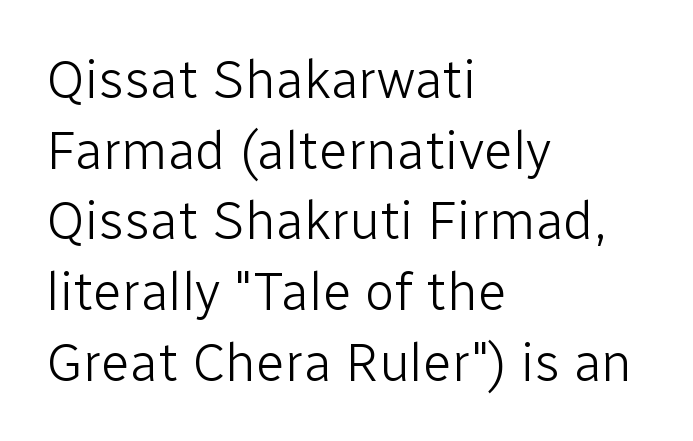
{"serif": "no", "italic": "no", "bold": "no", "weight": "light", "width": "normal", "stroke_contrast": "low", "x_height": "medium", "monospaced": "no", "underline": "no", "align": "left", "line_spacing": "normal", "line_spacing_ratio": 1.31, "letter_spacing": "normal", "letter_spacing_em": 0.0, "glyph_px": 54}
